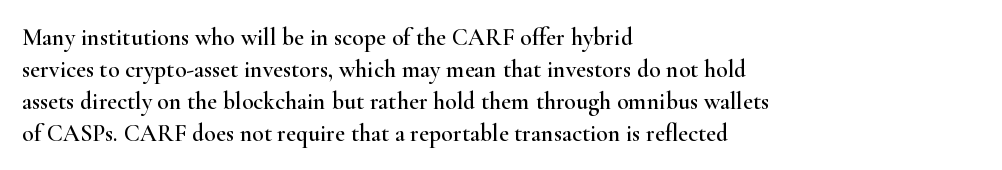
Q: Is the text italic (slanted)? A: No, it is upright.
Q: Is the text underlined? A: No.
Q: How is the paragraph aligned? A: Left-aligned.
Q: Is the spacing between letters normal or unusually wide? A: Normal.
Q: Is the spacing between lines tight, normal or loose? A: Normal.
